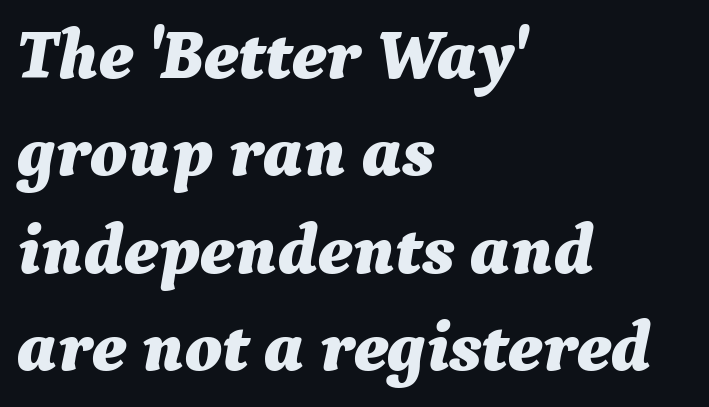
The image shows 71 px bold type, italic (leaning right); set left-aligned, normal line spacing (1.37x), normal letter spacing, not underlined; medium stroke contrast and a medium x-height.
